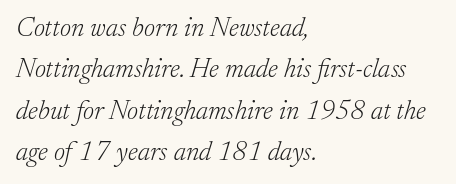
The image shows 27 px text type, italic (leaning right); set left-aligned, normal line spacing (1.53x), normal letter spacing, not underlined.
